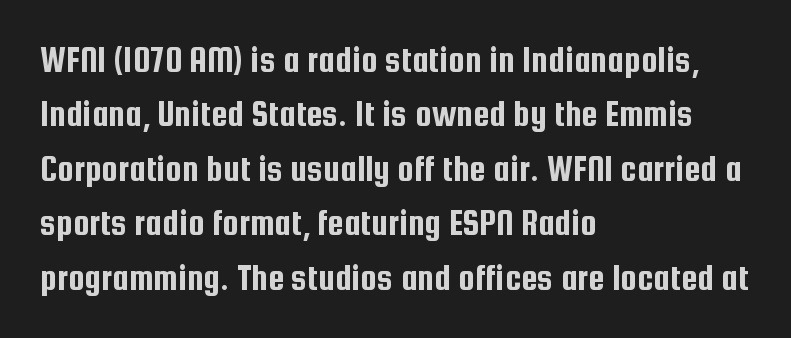
Q: Is the text italic (slanted)? A: No, it is upright.
Q: Is the typeface a serif or a sans-serif typeface? A: Sans-serif.
Q: Is the text underlined? A: No.
Q: How is the paragraph aligned? A: Left-aligned.
Q: Is the spacing between letters normal or unusually wide? A: Normal.
Q: Is the spacing between lines tight, normal or loose? A: Normal.
Q: Width (condensed, normal, or wide)? A: Condensed.
Q: Stroke contrast? A: Low.
Q: x-height? A: Medium.
Q: Monospaced? A: No.
